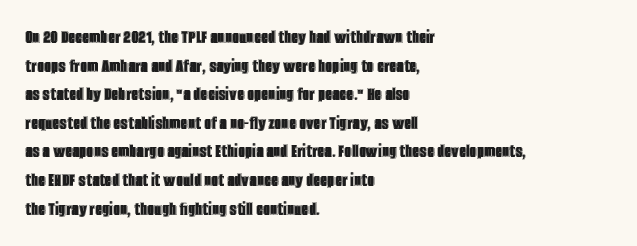
Every character sits straight up, as roman type does. The glyphs are unaccompanied by any horizontal stroke below them. Normally led — the rows are evenly, conventionally spaced. If you drew a ruler down the left edge, every line would touch it. The type is set solid horizontally, with unmodified tracking.
